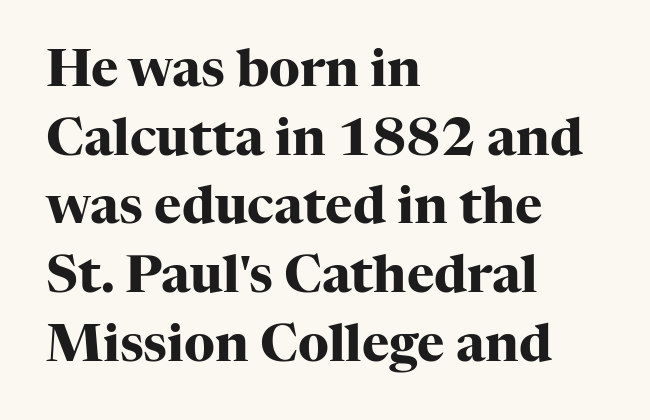
Is the type bold? Yes — the strokes are clearly thick and heavy. Here the designer chose a conventional face with non-uniform glyph widths. The area under the type is left untouched. The rag falls on the right side of this text block. To sum up the face: it has serifs. Each new line begins a customary step beneath the previous one.
